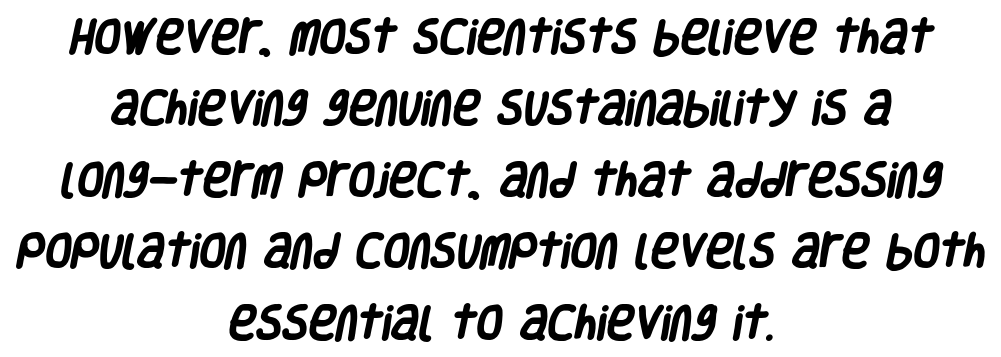
{"serif": "no", "bold": "yes", "weight": "heavy", "width": "condensed", "stroke_contrast": "low", "x_height": "large", "monospaced": "no", "underline": "no", "align": "center", "line_spacing_ratio": 1.88, "letter_spacing": "normal", "letter_spacing_em": 0.0, "glyph_px": 38}
